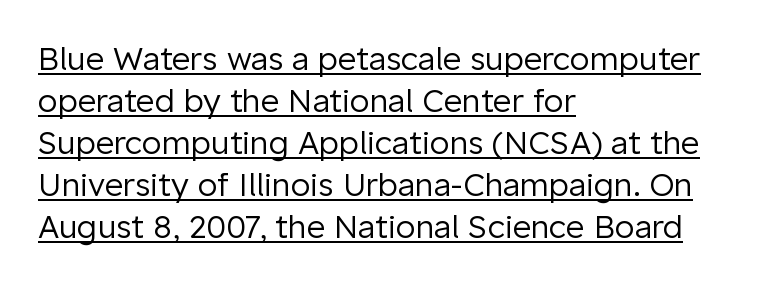
{"serif": "no", "italic": "no", "bold": "no", "weight": "regular", "width": "normal", "stroke_contrast": "low", "x_height": "medium", "monospaced": "no", "underline": "yes", "align": "left", "line_spacing": "normal", "line_spacing_ratio": 1.31, "letter_spacing": "normal", "letter_spacing_em": 0.0, "glyph_px": 32}
